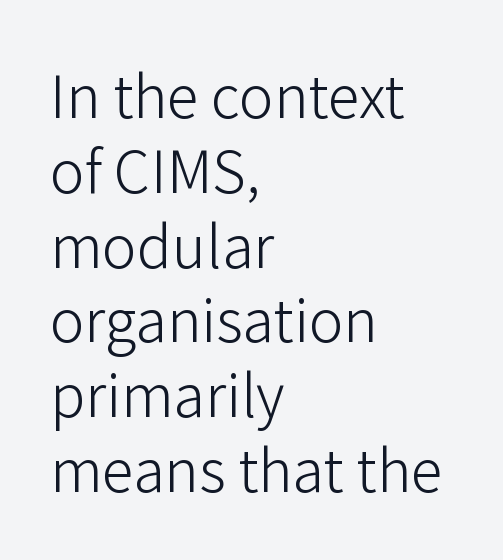
Letter spacing: default. Stroke terminals: plain, sans-serif. In terms of posture, this sample is upright. Proportional: the letters do not fall into vertical columns. The characters are drawn with everyday or finer stroke widths.
